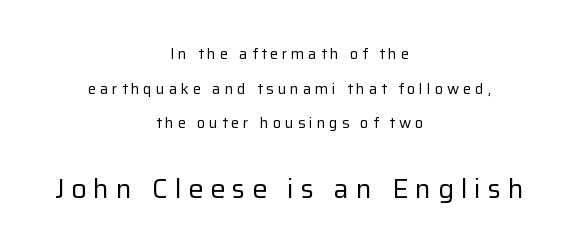
How would I describe the line gaps? Wide and relaxed. Caption: multi-line text, centered on the measure. Is the stroke heavy? The answer is a plain regular-or-lighter. Posture: vertical.
